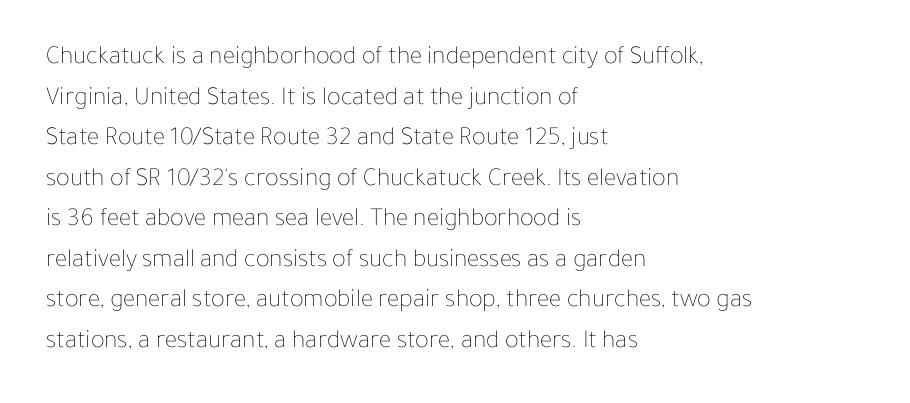
The image shows 26 px text type, upright; set left-aligned, normal line spacing (1.56x), normal letter spacing, not underlined.
